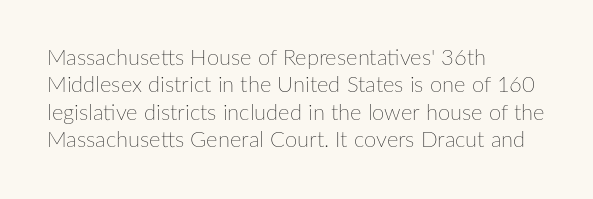
Rendered with straight, roman letterforms. Weight: not bold — regular or lighter. Words appear dense and cohesive because spacing is normal. Horizontal alignment here is leftward, the default for most running prose. A clean baseline with only descenders dipping below it.
